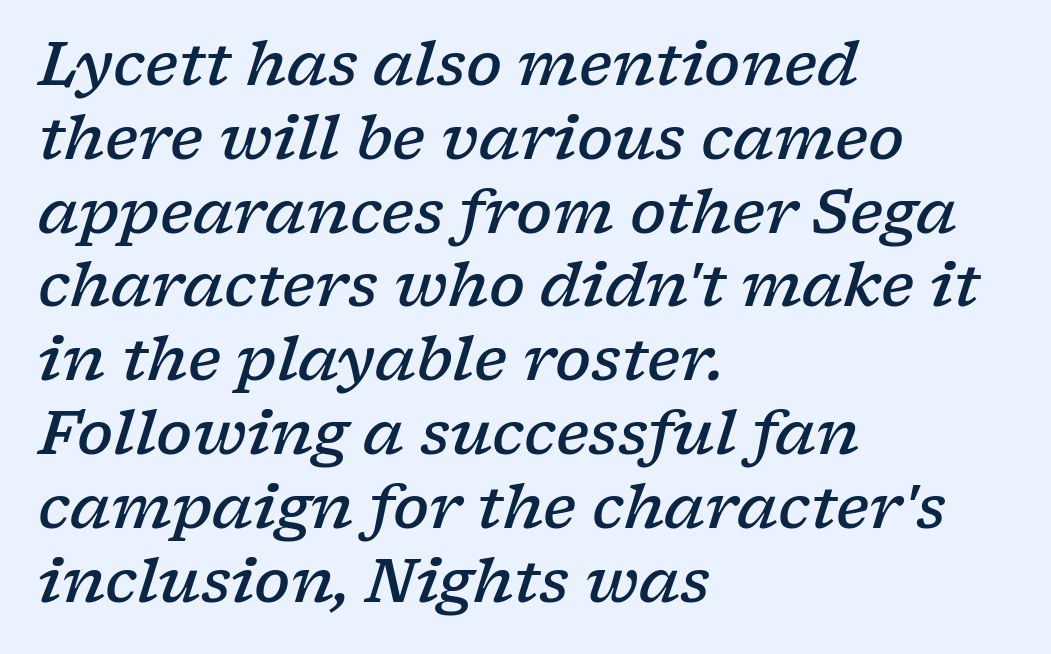
The image shows 60 px semibold, wide serif type, italic (leaning right); set left-aligned, line spacing 1.23x, normal letter spacing, not underlined; low stroke contrast and a medium x-height.
